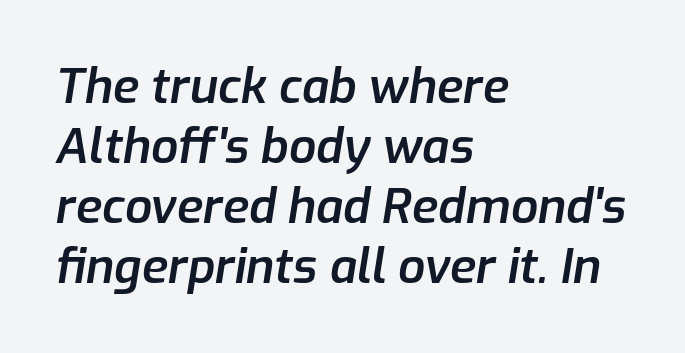
The image shows 48 px semibold type, italic (leaning right); set left-aligned, normal line spacing (1.25x), normal letter spacing, not underlined; low stroke contrast and a medium x-height.
